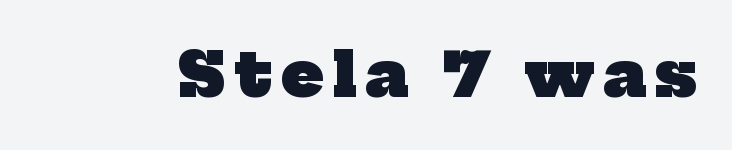
Varying glyph widths throughout — classic text-font behaviour. Stroke terminals: seriffed. Every letter is thick-stroked: bold, no question. Words float on clear page, feet unadorned.
